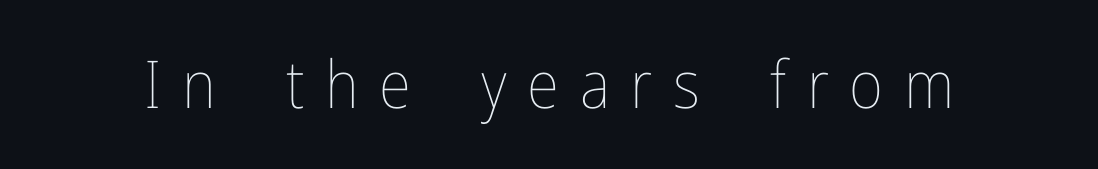
{"italic": "no", "bold": "no", "weight": "thin", "width": "condensed", "stroke_contrast": "low", "x_height": "medium", "monospaced": "no", "underline": "no", "letter_spacing": "wide", "letter_spacing_em": 0.31, "glyph_px": 66}
